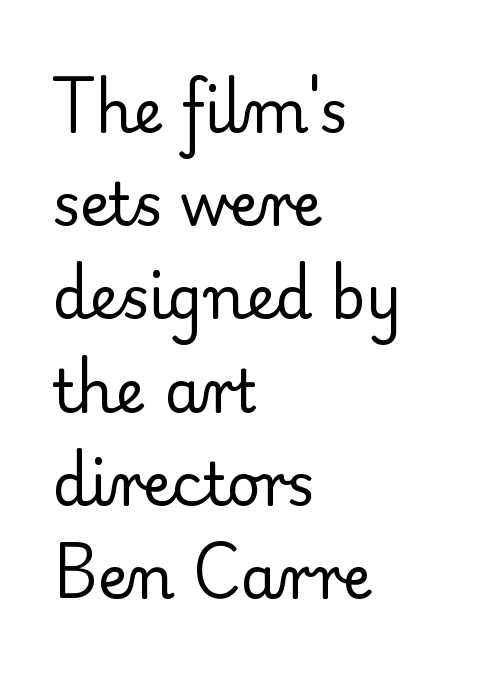
Q: Is the text bold? A: No.
Q: Is the text italic (slanted)? A: No, it is upright.
Q: Is the typeface a serif or a sans-serif typeface? A: Serif.
Q: Is the text underlined? A: No.
Q: How is the paragraph aligned? A: Left-aligned.
Q: Is the spacing between letters normal or unusually wide? A: Normal.
Q: Is the spacing between lines tight, normal or loose? A: Normal.
Q: Width (condensed, normal, or wide)? A: Normal.
Q: Stroke contrast? A: Low.
Q: x-height? A: Small.
Q: Monospaced? A: No.
